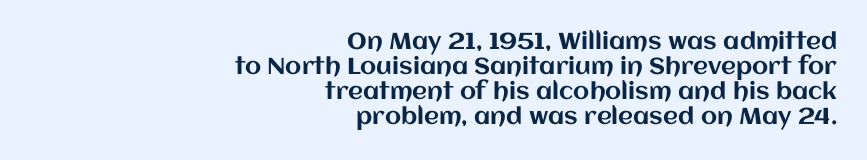
Visually the block forms a straight wall on the right and a jagged coastline on the left. Anything drawn beneath the words? Only blank space. The block of text is dense from top to bottom, with scant space between rows. This is the regular roman posture of the typeface.
